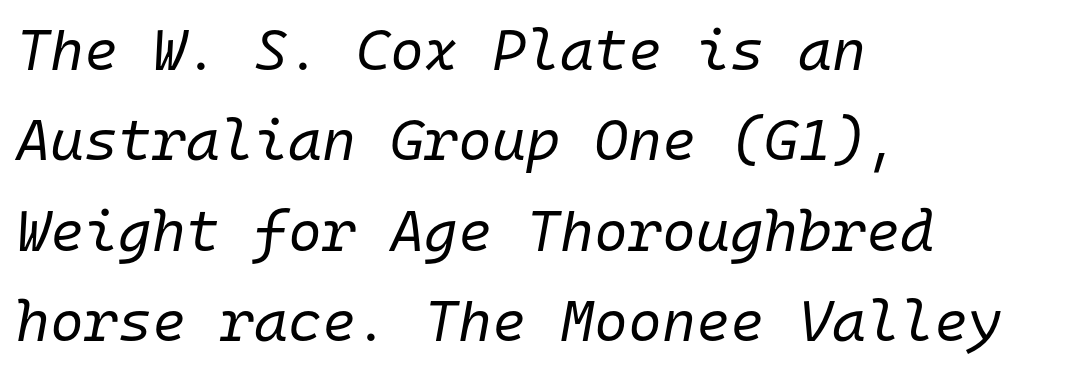
Q: Is the text bold? A: No.
Q: Is the text italic (slanted)? A: Yes, it leans right by about 10 degrees.
Q: Is the text underlined? A: No.
Q: How is the paragraph aligned? A: Left-aligned.
Q: Is the spacing between letters normal or unusually wide? A: Normal.
Q: Is the spacing between lines tight, normal or loose? A: Normal.
Q: Width (condensed, normal, or wide)? A: Normal.
Q: Stroke contrast? A: Low.
Q: x-height? A: Medium.
Q: Monospaced? A: Yes.
